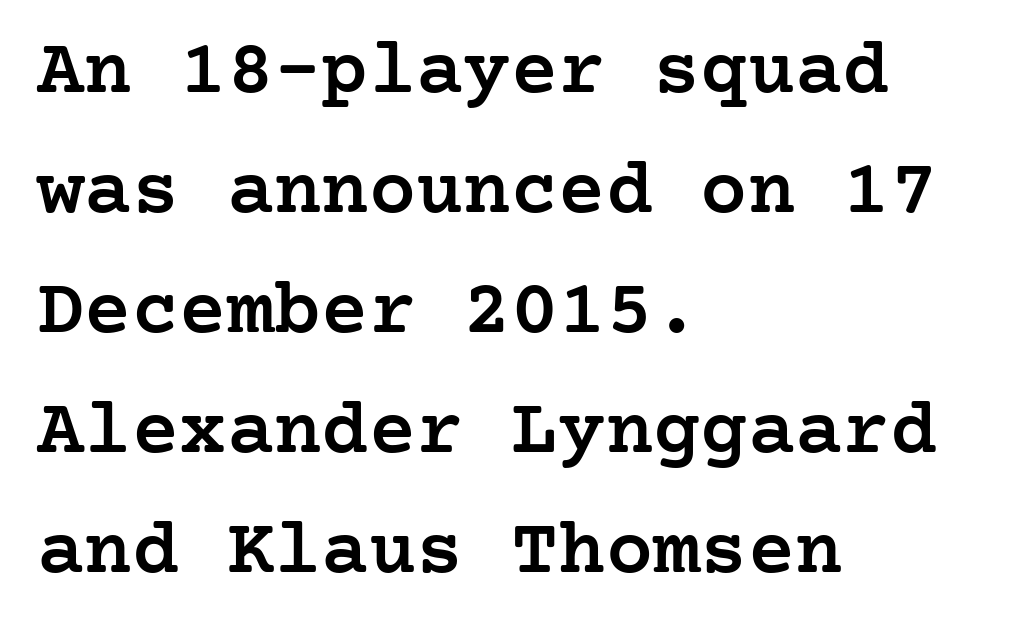
Nothing unusual about the tracking: characters are spaced as the font intends. The axis of the letterforms is exactly vertical. Serifs: yes, visible at the terminals of the letterforms. Vertically, the passage feels balanced, rows spaced as you'd expect. Check the space under the baseline: it is left empty.
